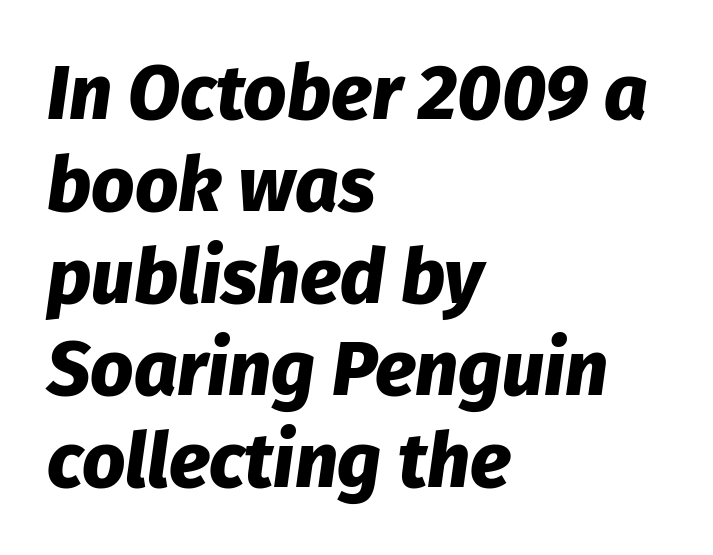
The image shows 76 px heavy type, italic (leaning right); set left-aligned, line spacing 1.21x, normal letter spacing, not underlined; low stroke contrast and a medium x-height.
